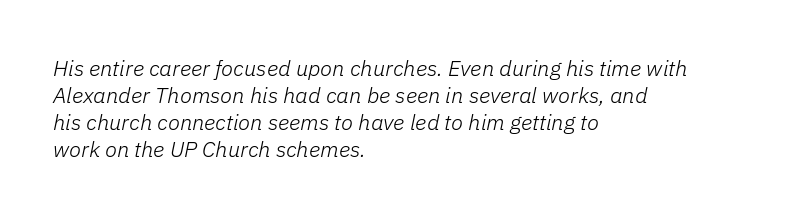
Q: Is the text bold? A: No.
Q: Is the text italic (slanted)? A: Yes, it leans right by about 11 degrees.
Q: Is the text underlined? A: No.
Q: How is the paragraph aligned? A: Left-aligned.
Q: Is the spacing between letters normal or unusually wide? A: Normal.
